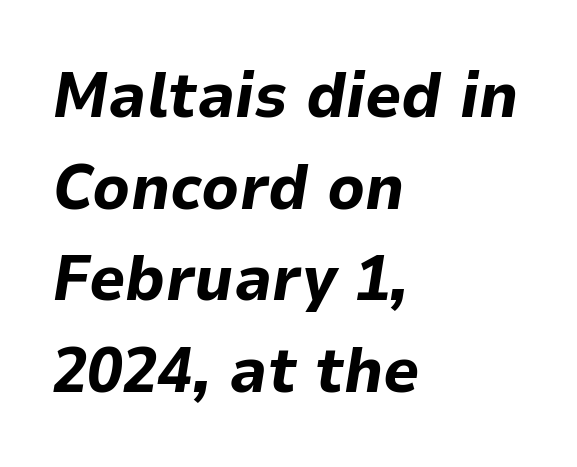
Q: Is the text bold? A: Yes.
Q: Is the text italic (slanted)? A: Yes, it leans right by about 9 degrees.
Q: Is the text underlined? A: No.
Q: How is the paragraph aligned? A: Left-aligned.
Q: Is the spacing between letters normal or unusually wide? A: Normal.
Q: Is the spacing between lines tight, normal or loose? A: Normal.
Q: Width (condensed, normal, or wide)? A: Normal.
Q: Stroke contrast? A: Low.
Q: x-height? A: Medium.
Q: Monospaced? A: No.
